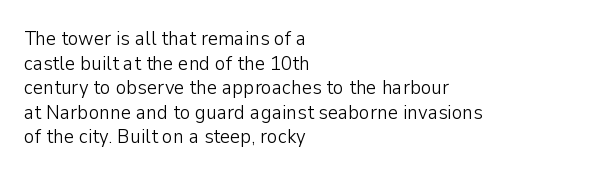
The image shows 20 px text type, upright; set left-aligned, line spacing 1.23x, normal letter spacing, not underlined.
